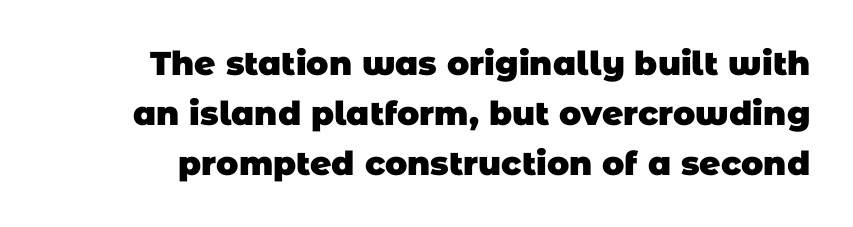
The image shows 33 px heavy sans-serif type; set normal line spacing (1.51x), normal letter spacing, not underlined; low stroke contrast and a large x-height.
